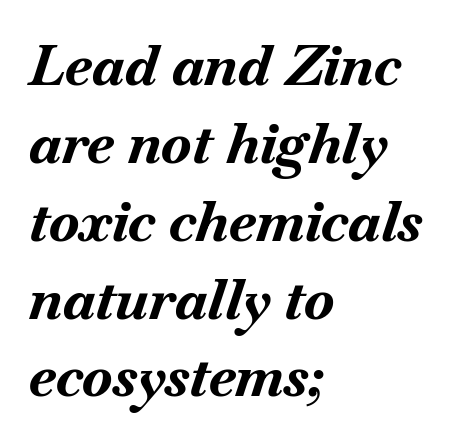
Q: Is the text bold? A: Yes.
Q: Is the text italic (slanted)? A: Yes, it leans right by about 18 degrees.
Q: Is the text underlined? A: No.
Q: How is the paragraph aligned? A: Left-aligned.
Q: Is the spacing between letters normal or unusually wide? A: Normal.
Q: Is the spacing between lines tight, normal or loose? A: Normal.
Q: Width (condensed, normal, or wide)? A: Normal.
Q: Stroke contrast? A: Medium.
Q: x-height? A: Small.
Q: Monospaced? A: No.
